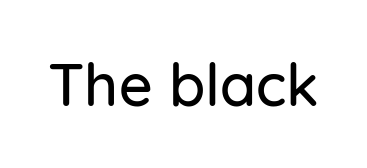
The image shows 59 px sans-serif type, upright; set normal letter spacing, not underlined; low stroke contrast and a medium x-height.
